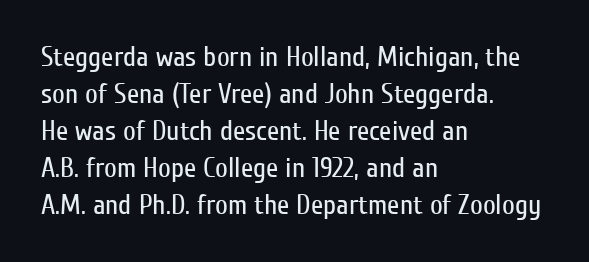
Beneath every word, the page is bare. This sample has the flowing, uneven cadence of proportional lettering. Unlike a traditional serif, this face leaves its strokes unadorned. The strokes are not fattened; the text isn't bold. One glance says typical: line gaps are just what's usual.
